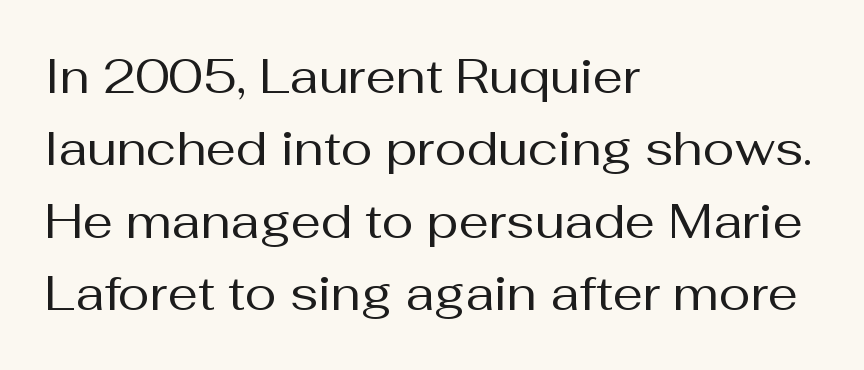
Q: Is the text bold? A: No.
Q: Is the text italic (slanted)? A: No, it is upright.
Q: Is the typeface a serif or a sans-serif typeface? A: Sans-serif.
Q: Is the text underlined? A: No.
Q: How is the paragraph aligned? A: Left-aligned.
Q: Is the spacing between letters normal or unusually wide? A: Normal.
Q: Is the spacing between lines tight, normal or loose? A: Normal.
Q: Width (condensed, normal, or wide)? A: Normal.
Q: Stroke contrast? A: Medium.
Q: x-height? A: Medium.
Q: Monospaced? A: No.
